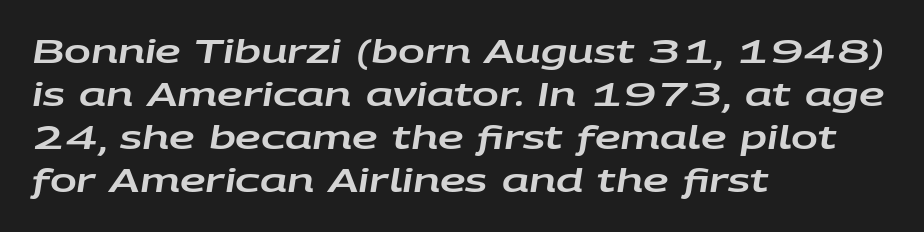
Whoever set this chose a conventional vertical rhythm. The zone under the glyphs is completely vacant. Style check: oblique. Typeset ragged right — the left edge is the straight one.
